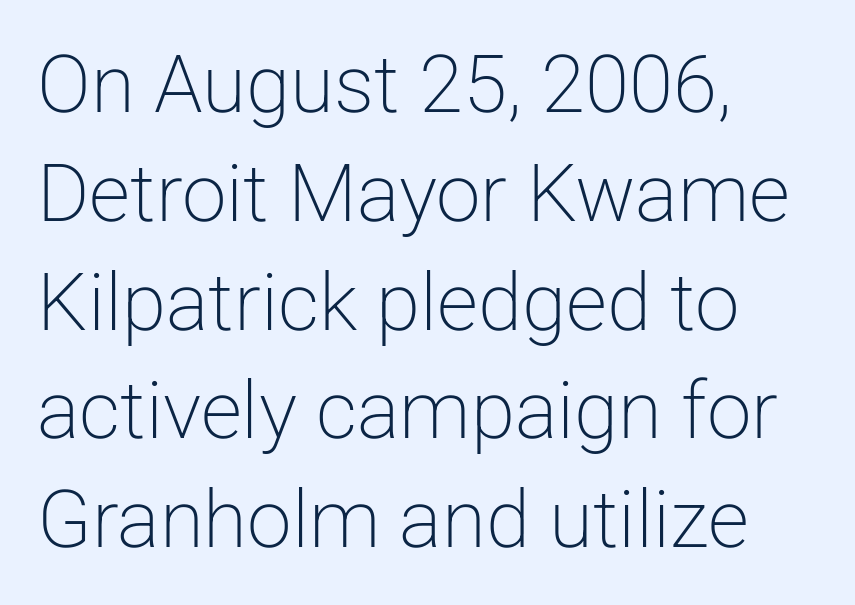
Q: Is the text bold? A: No.
Q: Is the text italic (slanted)? A: No, it is upright.
Q: Is the typeface a serif or a sans-serif typeface? A: Sans-serif.
Q: Is the text underlined? A: No.
Q: How is the paragraph aligned? A: Left-aligned.
Q: Is the spacing between letters normal or unusually wide? A: Normal.
Q: Is the spacing between lines tight, normal or loose? A: Normal.
Q: Width (condensed, normal, or wide)? A: Normal.
Q: Stroke contrast? A: Low.
Q: x-height? A: Medium.
Q: Monospaced? A: No.
